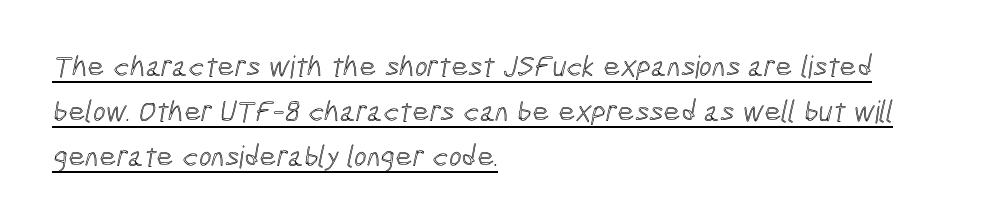
Q: Is the text underlined? A: Yes.
Q: How is the paragraph aligned? A: Left-aligned.
Q: Is the spacing between letters normal or unusually wide? A: Normal.
Q: Is the spacing between lines tight, normal or loose? A: Normal.
Q: Width (condensed, normal, or wide)? A: Condensed.
Q: x-height? A: Medium.
Q: Monospaced? A: No.
